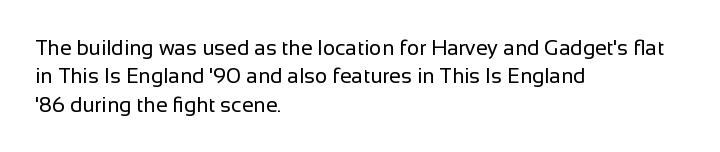
The image shows 21 px text type, upright; set left-aligned, normal line spacing (1.35x), normal letter spacing, not underlined.
